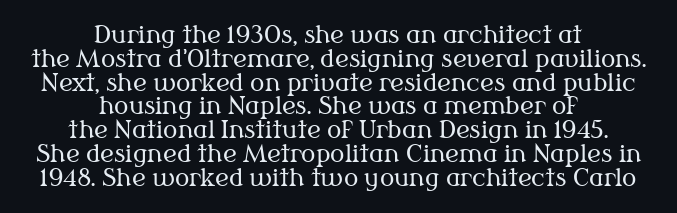
The image shows 24 px text type, upright; set centered, tight line spacing (0.99x), normal letter spacing, not underlined.
